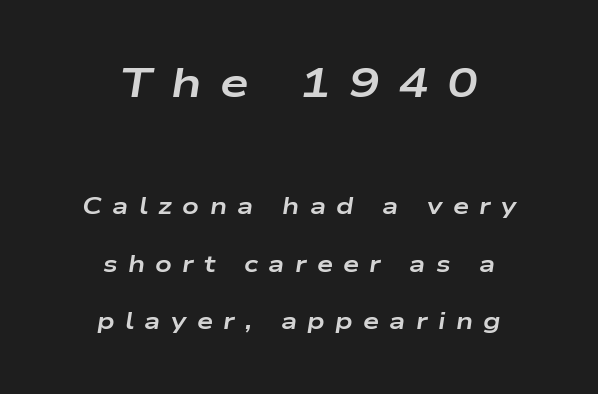
Character size in the leading block exceeds that of the trailing block. This rendering uses center alignment, leaving both contours irregular but symmetric. Looks like regular typesetting: each glyph gets only the width it needs. The face used here has the dense, thick strokes of a bold. The space directly below the letters is spotless.
